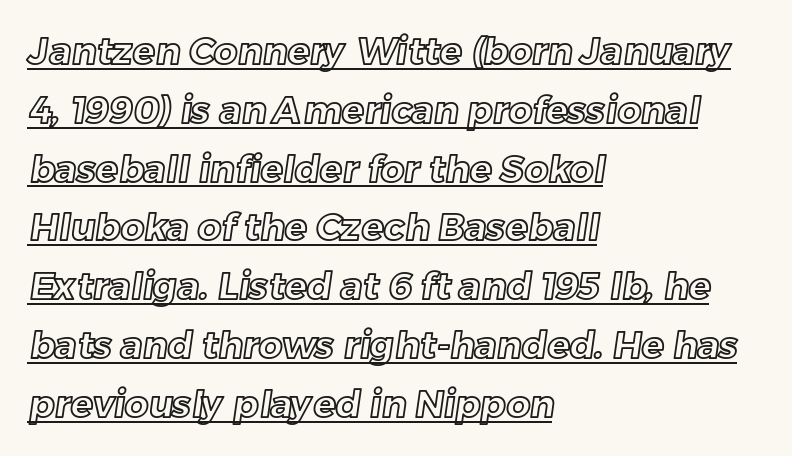
Spacing verdict: proportional, widths tailored to each character. What's the leading like? Ordinary, nothing unusual. The lettering is marked with a stroke running underneath it. Short note: letters normally spaced.
